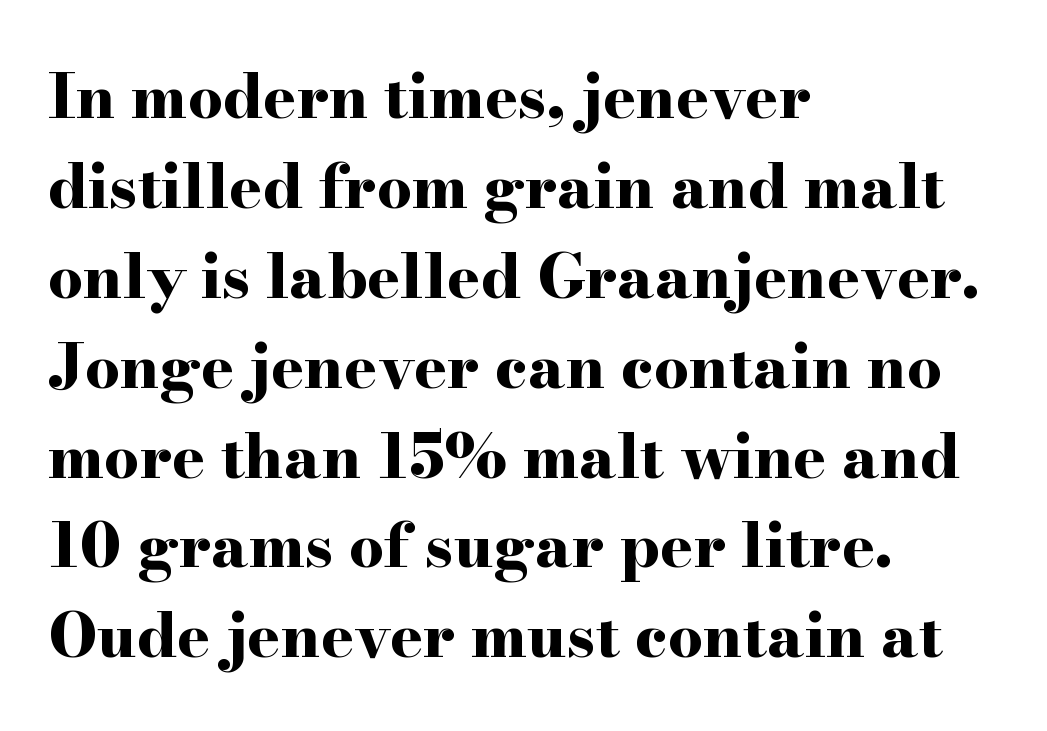
The image shows 62 px bold, wide serif type, upright; set left-aligned, normal line spacing (1.45x), normal letter spacing, not underlined; high stroke contrast and a small x-height.
